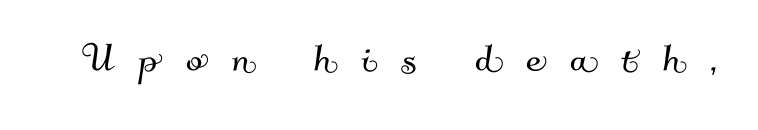
Varying glyph widths throughout — classic text-font behaviour. Any mark beneath the type? The region is blank. The tracking reads as deliberately expanded to a designer's eye. I'd call this a sans setting — the letters go barefoot.
